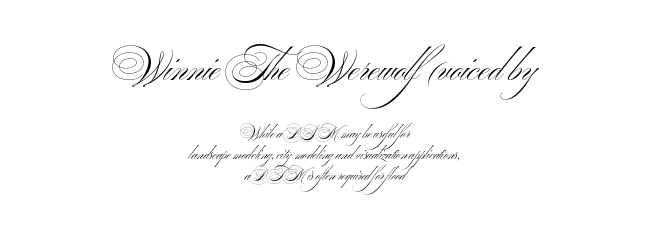
Vertical spacing — default. Is this a sans? Yes — the strokes have no serifs. Each line is balanced around a shared central axis.
